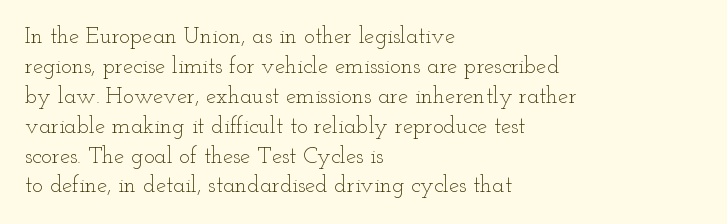
{"italic": "no", "bold": "no", "underline": "no", "align": "left", "line_spacing": "normal", "line_spacing_ratio": 1.3, "letter_spacing": "normal", "letter_spacing_em": 0.0, "glyph_px": 23}
